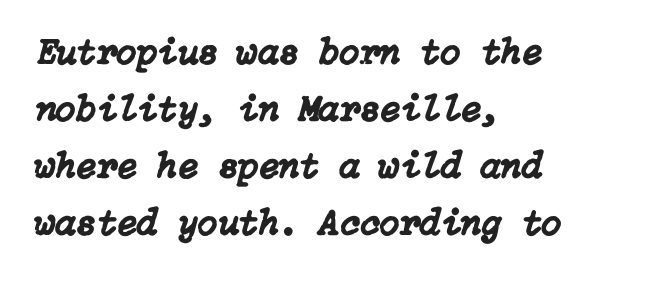
The passage shown has conventional tracking throughout. Is there much room between lines? A standard amount, neither cramped nor airy. Line starts are locked; line ends wander. Descender tails drop into unmarked territory. The specimen reads as italic at a glance.
